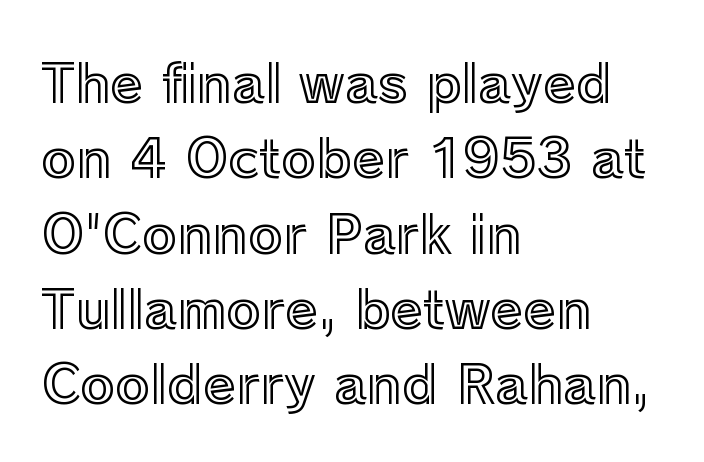
{"italic": "no", "width": "normal", "x_height": "medium", "monospaced": "no", "underline": "no", "align": "left", "line_spacing": "normal", "line_spacing_ratio": 1.42, "letter_spacing": "normal", "letter_spacing_em": 0.0, "glyph_px": 53}
